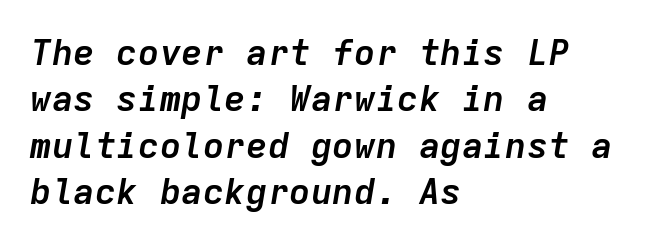
Q: Is the text bold? A: Yes.
Q: Is the text italic (slanted)? A: Yes, it leans right by about 9 degrees.
Q: Is the text underlined? A: No.
Q: How is the paragraph aligned? A: Left-aligned.
Q: Is the spacing between letters normal or unusually wide? A: Normal.
Q: Is the spacing between lines tight, normal or loose? A: Normal.
Q: Width (condensed, normal, or wide)? A: Normal.
Q: Stroke contrast? A: Low.
Q: x-height? A: Medium.
Q: Monospaced? A: Yes.
